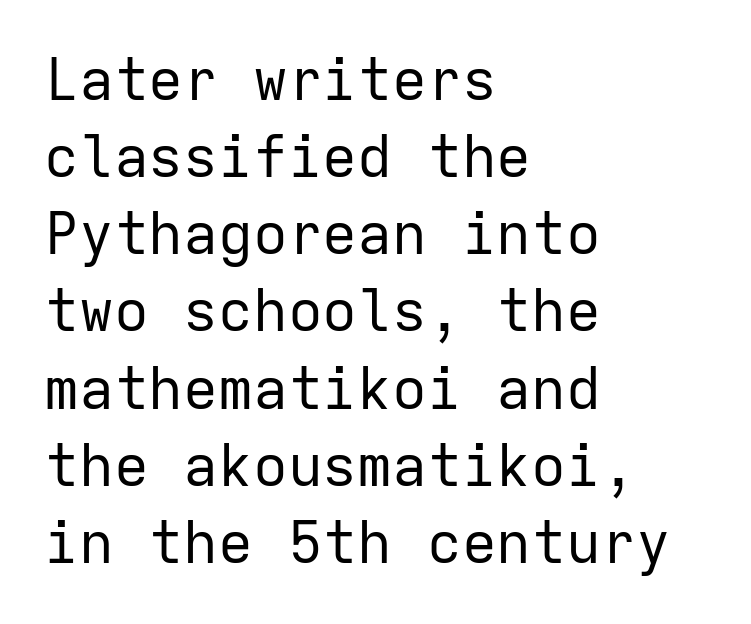
{"serif": "no", "italic": "no", "bold": "no", "weight": "regular", "width": "normal", "stroke_contrast": "low", "x_height": "medium", "monospaced": "yes", "underline": "no", "align": "left", "line_spacing": "normal", "line_spacing_ratio": 1.33, "letter_spacing": "normal", "letter_spacing_em": 0.0, "glyph_px": 58}
